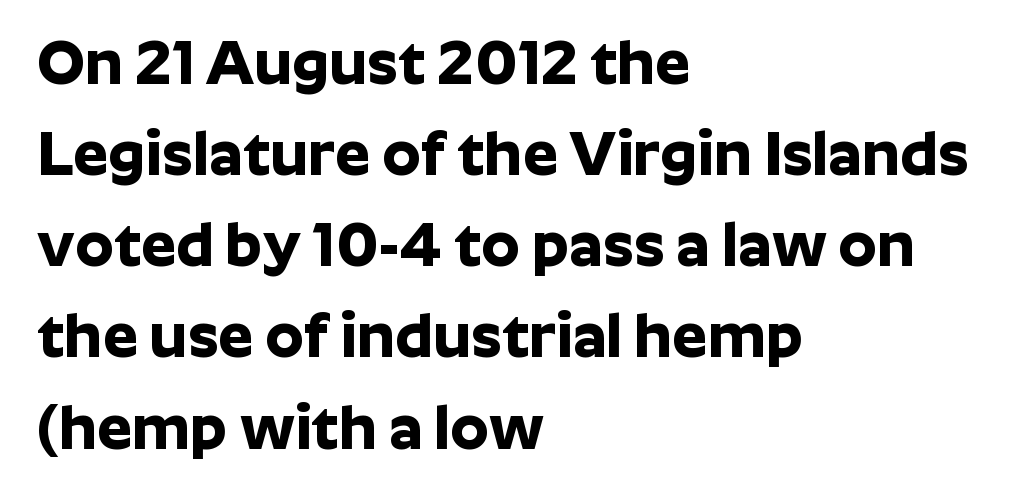
{"serif": "no", "italic": "no", "bold": "yes", "weight": "bold", "width": "normal", "stroke_contrast": "low", "x_height": "medium", "monospaced": "no", "underline": "no", "align": "left", "line_spacing": "normal", "line_spacing_ratio": 1.47, "letter_spacing": "normal", "letter_spacing_em": 0.0, "glyph_px": 62}
